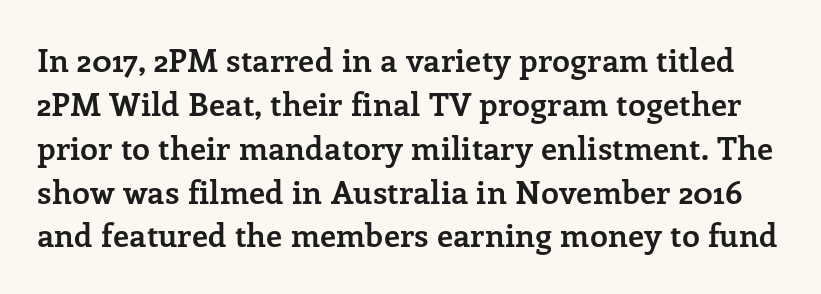
{"serif": "yes", "italic": "no", "bold": "yes", "weight": "semibold", "width": "normal", "stroke_contrast": "low", "x_height": "medium", "monospaced": "no", "underline": "no", "line_spacing": "normal", "line_spacing_ratio": 1.37, "letter_spacing": "normal", "letter_spacing_em": 0.0, "glyph_px": 32}
